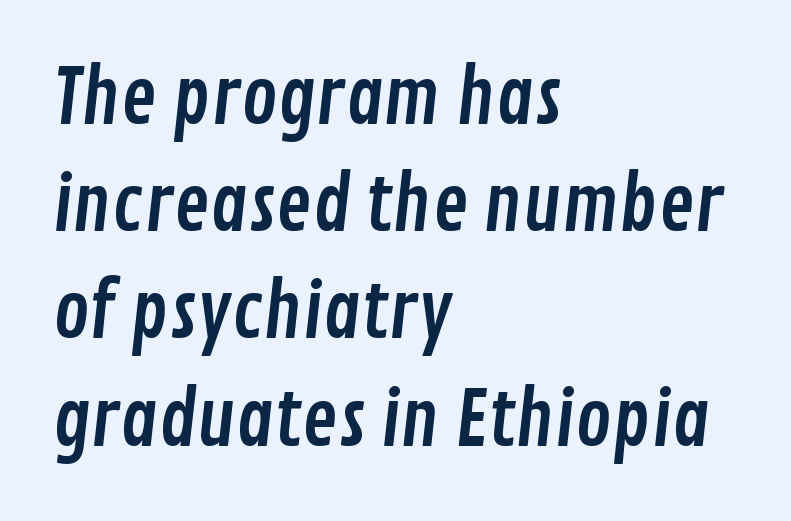
The passage is arranged the way most books set body copy — flush left. Looks like regular typesetting: each glyph gets only the width it needs. Nobody touched the tracking dial on this one. You can tell from the bare stems that sans-serif type was used.
